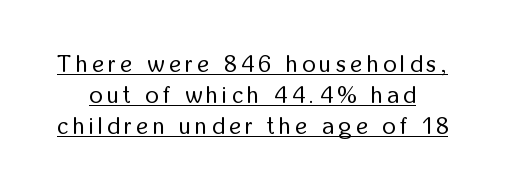
{"italic": "no", "bold": "no", "underline": "yes", "line_spacing": "normal", "line_spacing_ratio": 1.34, "letter_spacing": "wide", "letter_spacing_em": 0.2, "glyph_px": 23}
